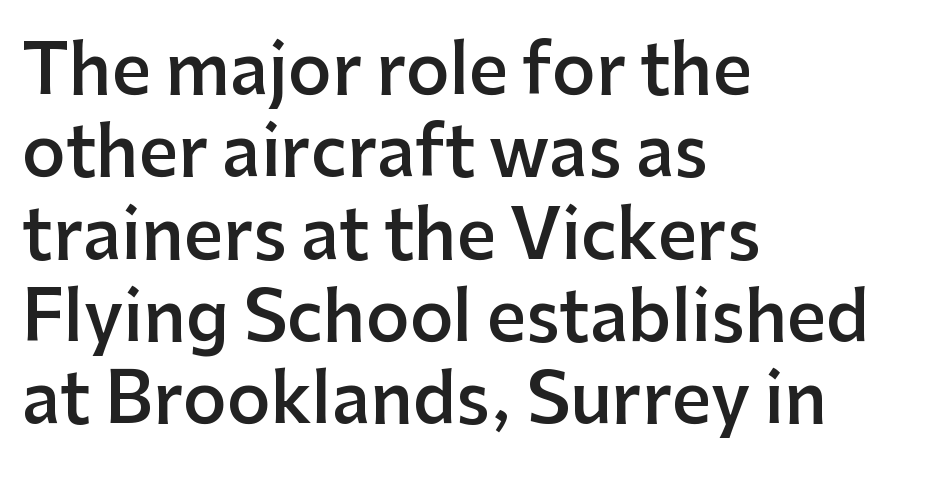
Q: Is the text bold? A: Semi-bold.
Q: Is the text italic (slanted)? A: No, it is upright.
Q: Is the typeface a serif or a sans-serif typeface? A: Sans-serif.
Q: Is the text underlined? A: No.
Q: How is the paragraph aligned? A: Left-aligned.
Q: Is the spacing between letters normal or unusually wide? A: Normal.
Q: Width (condensed, normal, or wide)? A: Normal.
Q: Stroke contrast? A: Low.
Q: x-height? A: Medium.
Q: Monospaced? A: No.
